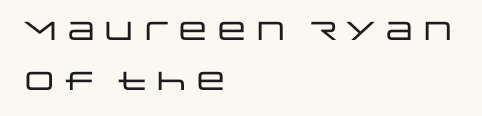
The glyphs are unaccompanied by any horizontal stroke below them. Every row of glyphs begins at an identical x-position on the left. Do the letters lean? They stand straight. The space between consecutive lines is lavish.
